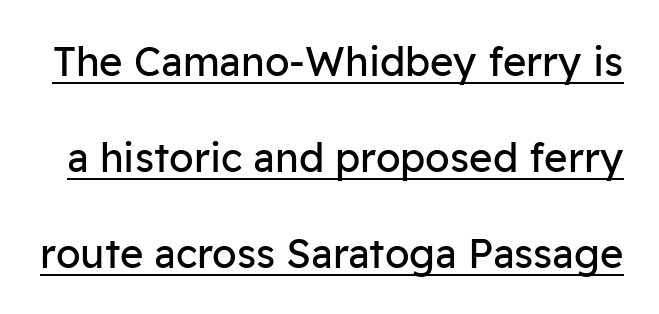
Q: Is the text bold? A: No.
Q: Is the text italic (slanted)? A: No, it is upright.
Q: Is the typeface a serif or a sans-serif typeface? A: Sans-serif.
Q: Is the text underlined? A: Yes.
Q: Is the spacing between letters normal or unusually wide? A: Normal.
Q: Is the spacing between lines tight, normal or loose? A: Loose.
Q: Width (condensed, normal, or wide)? A: Normal.
Q: Stroke contrast? A: Low.
Q: x-height? A: Medium.
Q: Monospaced? A: No.
